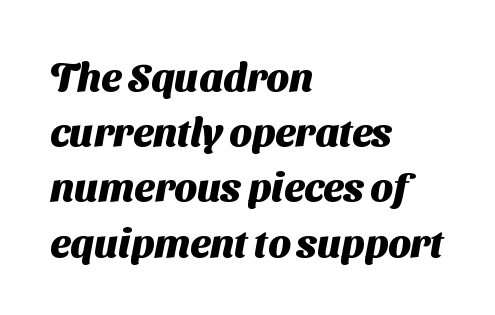
{"serif": "no", "bold": "yes", "weight": "heavy", "width": "normal", "stroke_contrast": "medium", "x_height": "medium", "monospaced": "no", "underline": "no", "align": "left", "line_spacing": "normal", "line_spacing_ratio": 1.38, "letter_spacing": "normal", "letter_spacing_em": 0.0, "glyph_px": 40}
